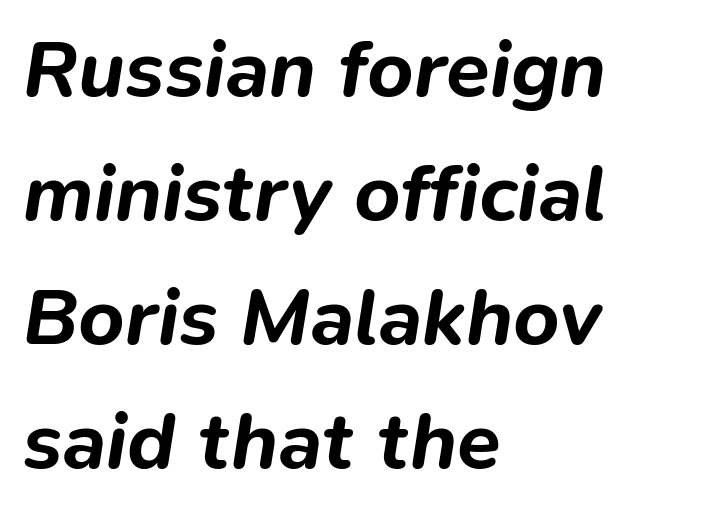
The image shows 80 px bold type, italic (leaning right); set left-aligned, normal line spacing (1.55x), normal letter spacing, not underlined; low stroke contrast and a medium x-height.
